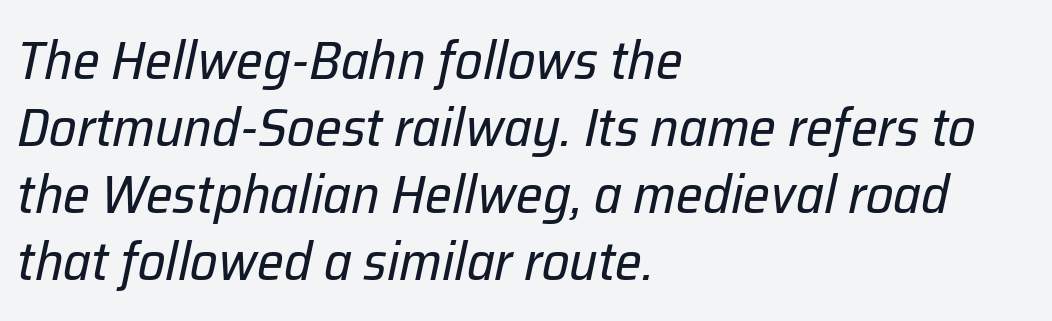
The font's italic variant was chosen for this text. Each stroke keeps to a modest, everyday thickness or less. The tracking reads as untouched default to a designer's eye. You could not count columns in this text — the font is proportionally spaced.
